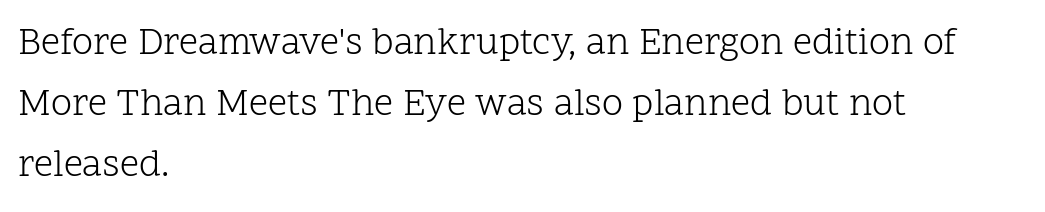
Q: Is the text bold? A: No.
Q: Is the text italic (slanted)? A: No, it is upright.
Q: Is the typeface a serif or a sans-serif typeface? A: Serif.
Q: Is the text underlined? A: No.
Q: How is the paragraph aligned? A: Left-aligned.
Q: Is the spacing between letters normal or unusually wide? A: Normal.
Q: Is the spacing between lines tight, normal or loose? A: Normal.
Q: Width (condensed, normal, or wide)? A: Normal.
Q: Stroke contrast? A: Low.
Q: x-height? A: Medium.
Q: Monospaced? A: No.
